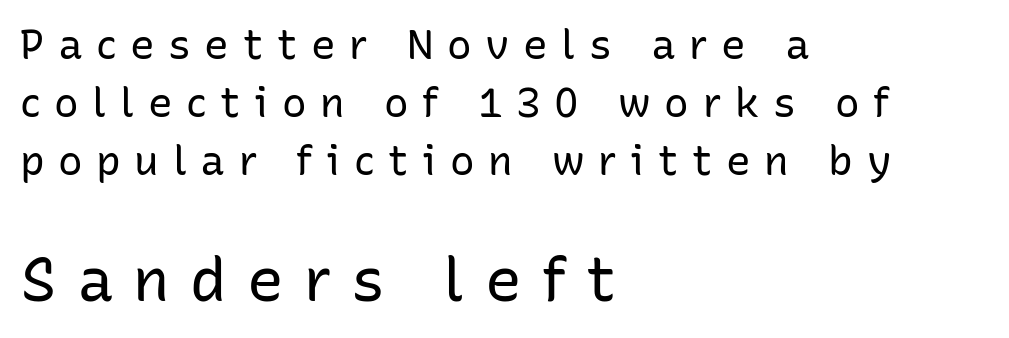
{"serif": "no", "italic": "no", "bold": "no", "weight": "regular", "width": "normal", "stroke_contrast": "low", "x_height": "medium", "monospaced": "no", "underline": "no", "align": "left", "line_spacing": "normal", "line_spacing_ratio": 1.42, "letter_spacing": "wide", "letter_spacing_em": 0.33, "larger_block": "second", "size_ratio": 1.49, "glyph_px": 61}
